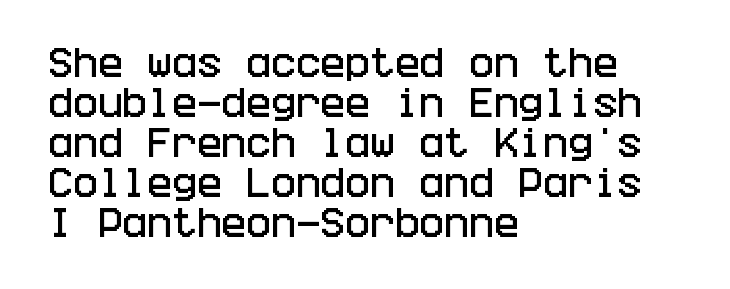
Each word holds together tightly as a unit, with standard inter-letter gaps. The ragged edge is on the right, which tells us the setting is flush left. Unlike italic type, these characters show no tilt at all. Does the type have serifs? No, each stem ends abruptly. Words float on clear page, feet unadorned.
